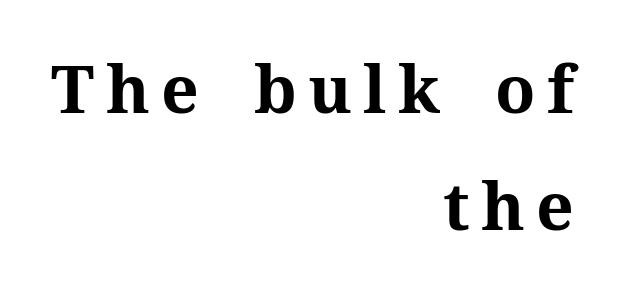
The face used here is proportionally spaced, like ordinary book or web type. Observe the serifs anchoring each vertical stroke in this sample. Quick note: not italic, upright. This rendering features lettering with no underline. The passage is arranged like a letterhead date or caption credit — flush right.
